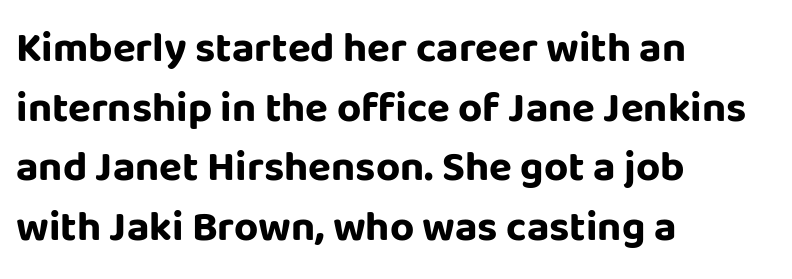
Notice how the stems are strictly vertical — no italics here. Examine the stroke ends and you'll find no serifs. Just letters on the line, the space beneath them empty. Horizontal bands of white between lines are of average thickness. This sample has the flowing, uneven cadence of proportional lettering. The type is set solid horizontally, with unmodified tracking.
